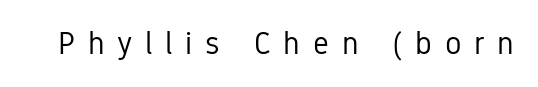
The image shows 31 px regular-weight, condensed sans-serif type, upright; set unusually wide letter spacing (+0.41 em), not underlined; low stroke contrast and a medium x-height.
